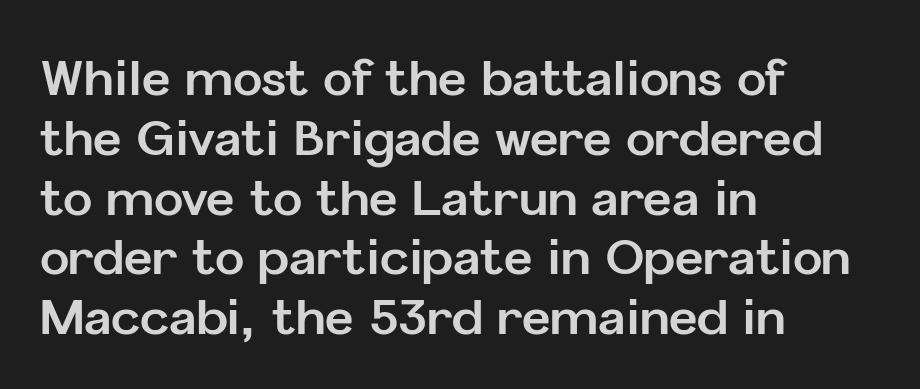
The image shows 49 px bold sans-serif type, upright; set left-aligned, line spacing 1.22x, normal letter spacing, not underlined; low stroke contrast and a medium x-height.
